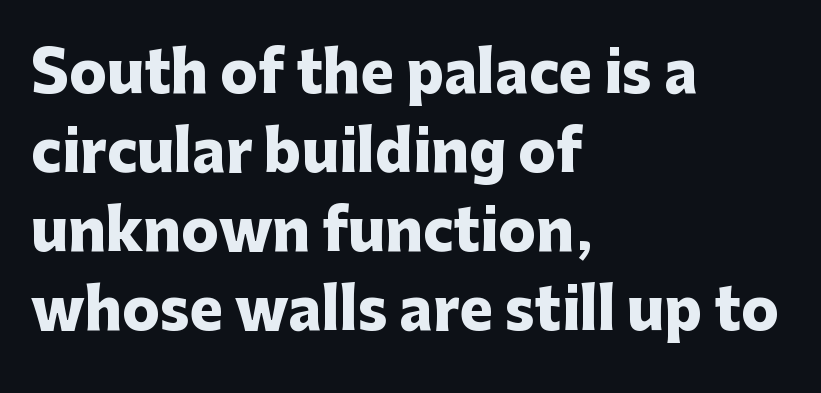
The image shows 56 px heavy sans-serif type, upright; set left-aligned, normal line spacing (1.41x), normal letter spacing, not underlined; low stroke contrast and a medium x-height.
